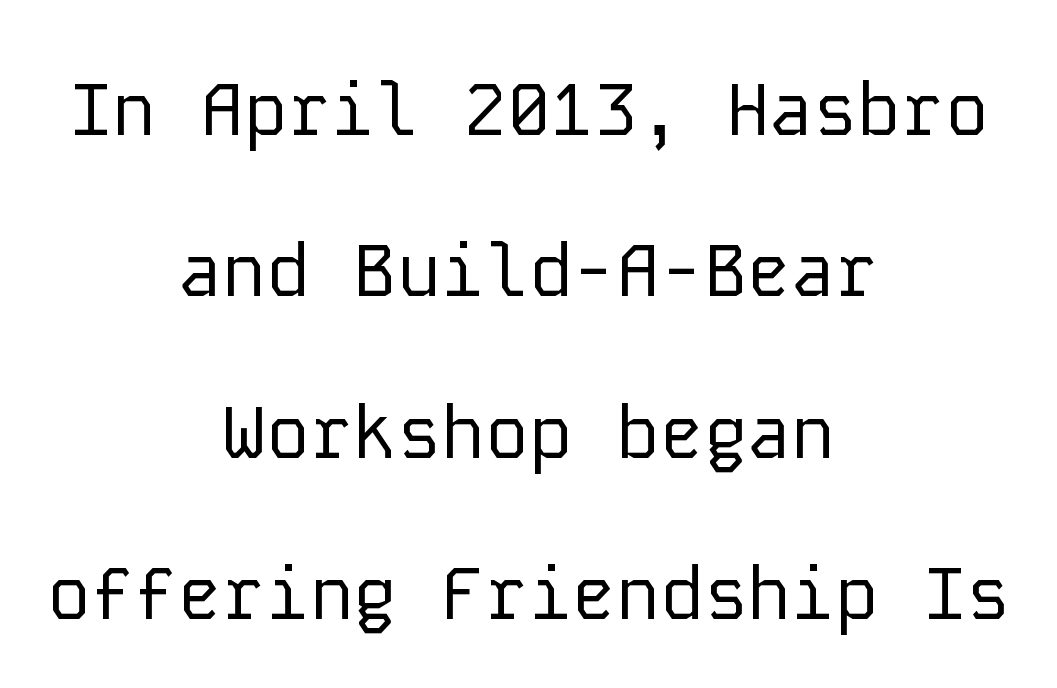
Notice how the passage keeps no hard edge, just a central spine. You could fit nearly another row in the gap between these rows. Monospaced: the letters line up in strict vertical columns. Nobody touched the tracking dial on this one.
